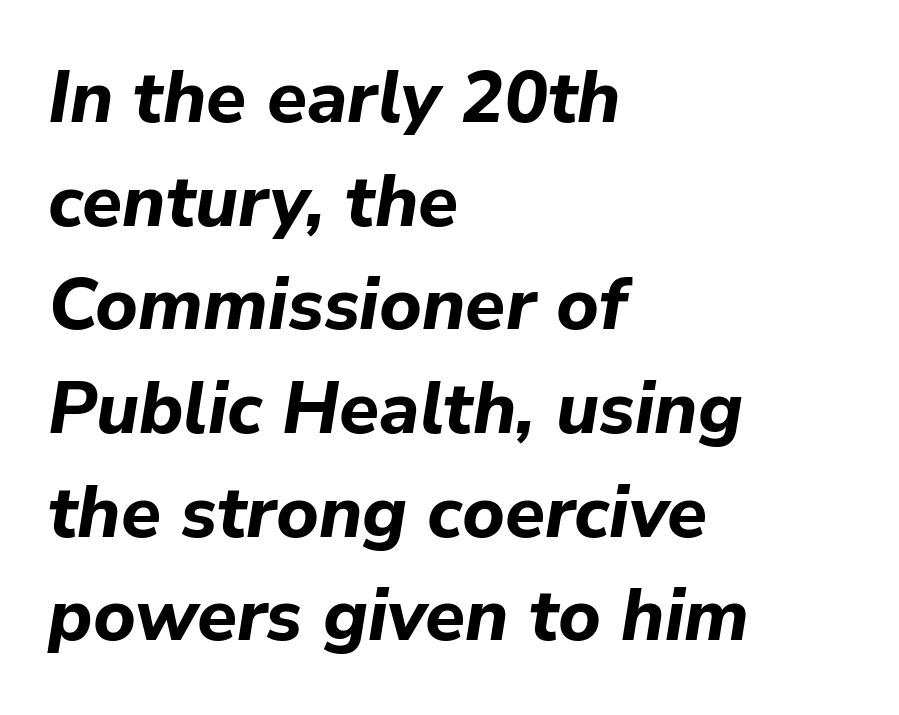
The image shows 73 px bold type, italic (leaning right); set left-aligned, normal line spacing (1.42x), normal letter spacing, not underlined; low stroke contrast and a medium x-height.
